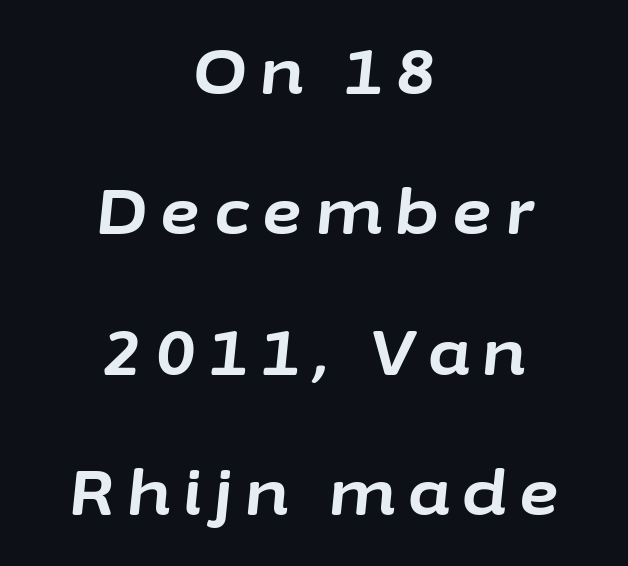
Q: Is the text bold? A: Yes.
Q: Is the text italic (slanted)? A: Yes, it leans right by about 6 degrees.
Q: Is the text underlined? A: No.
Q: How is the paragraph aligned? A: Centered.
Q: Is the spacing between letters normal or unusually wide? A: Unusually wide.
Q: Is the spacing between lines tight, normal or loose? A: Loose.
Q: Width (condensed, normal, or wide)? A: Normal.
Q: Stroke contrast? A: Low.
Q: x-height? A: Medium.
Q: Monospaced? A: No.
